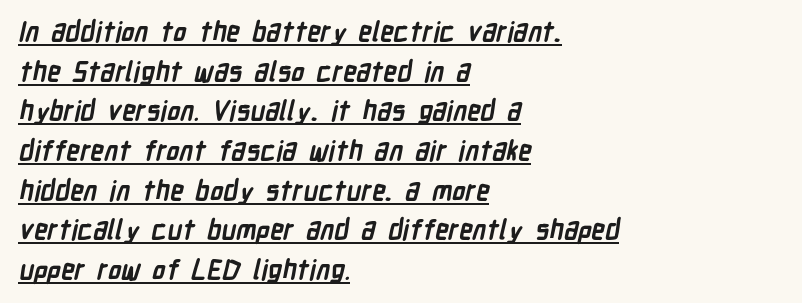
The image shows 27 px bold type; set left-aligned, normal line spacing (1.47x), normal letter spacing, underlined.
